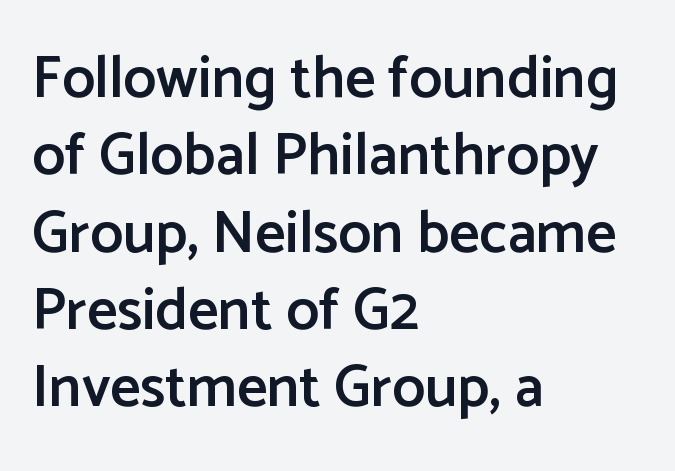
The image shows 59 px semibold sans-serif type, upright; set left-aligned, normal line spacing (1.31x), normal letter spacing, not underlined; low stroke contrast and a medium x-height.
